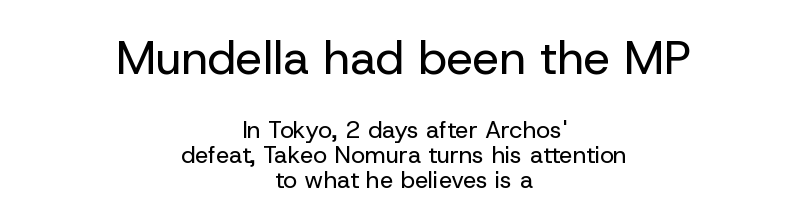
The type sits square on the baseline with zero lean. Line spacing here is tight. Students, note that the glyphs here touch the page at normal intervals. If you folded the block vertically in half, each line would mirror itself in length. Lines of text with bare space underneath.
